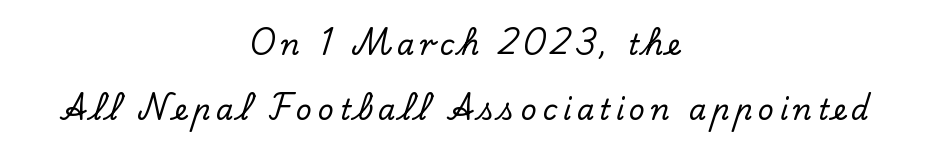
Baseline-to-baseline distance is far greater than the letter height. The string is rendered with underlining switched off. The glyphs in this specimen are seriffed.
